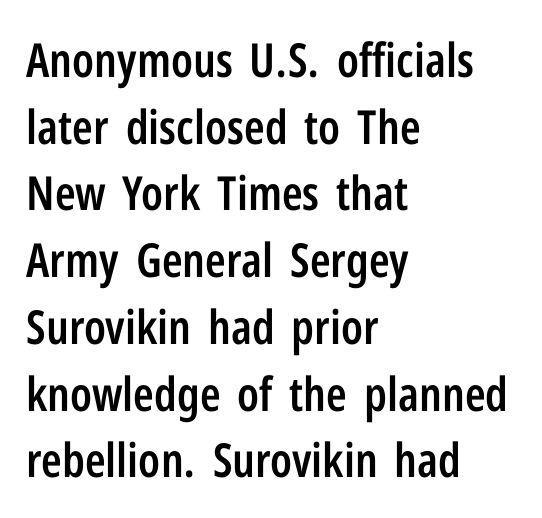
Is the letter spacing exaggerated? No — it looks like the ordinary default. The face used here is a sans, in the tradition of grotesques and geometrics. Looks like regular typesetting: each glyph gets only the width it needs. This is roman type, the default non-slanted kind. Each line starts at the same left margin while the right side varies.
